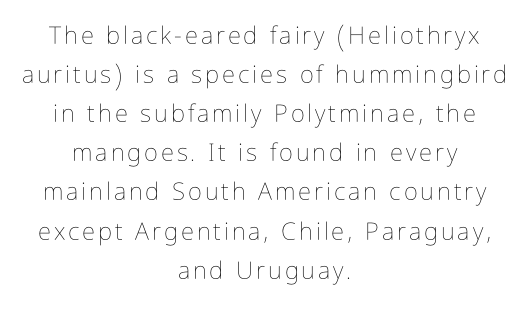
The weight would be labelled regular, book, light, or lighter still. In terms of posture, this sample is upright. Each line is balanced around a shared central axis. Descender tails drop into unmarked territory.
